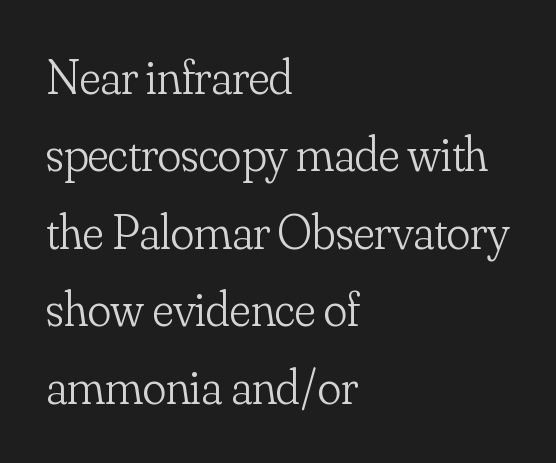
{"serif": "yes", "italic": "no", "bold": "no", "weight": "light", "width": "normal", "stroke_contrast": "low", "x_height": "small", "monospaced": "no", "underline": "no", "align": "left", "line_spacing": "normal", "line_spacing_ratio": 1.58, "letter_spacing": "normal", "letter_spacing_em": 0.0, "glyph_px": 49}
